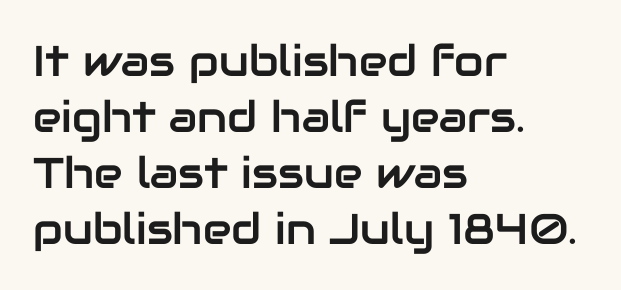
Q: Is the text italic (slanted)? A: No, it is upright.
Q: Is the typeface a serif or a sans-serif typeface? A: Sans-serif.
Q: Is the text underlined? A: No.
Q: How is the paragraph aligned? A: Left-aligned.
Q: Is the spacing between letters normal or unusually wide? A: Normal.
Q: Is the spacing between lines tight, normal or loose? A: Normal.
Q: Width (condensed, normal, or wide)? A: Normal.
Q: Stroke contrast? A: Low.
Q: x-height? A: Medium.
Q: Monospaced? A: No.
